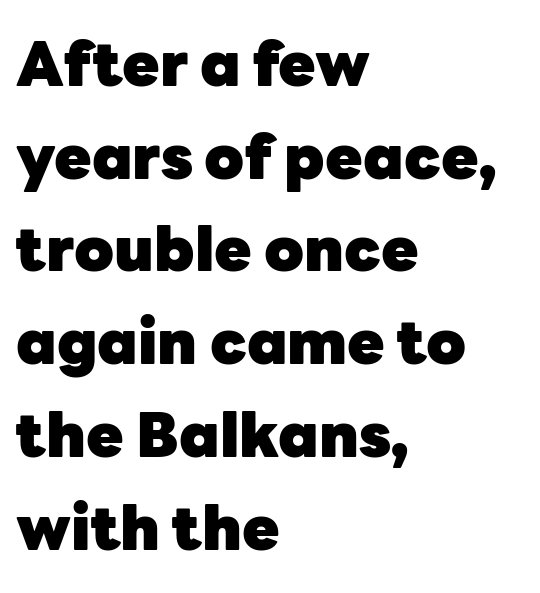
Q: Is the text bold? A: Yes.
Q: Is the text italic (slanted)? A: No, it is upright.
Q: Is the typeface a serif or a sans-serif typeface? A: Sans-serif.
Q: Is the text underlined? A: No.
Q: How is the paragraph aligned? A: Left-aligned.
Q: Is the spacing between letters normal or unusually wide? A: Normal.
Q: Is the spacing between lines tight, normal or loose? A: Normal.
Q: Width (condensed, normal, or wide)? A: Normal.
Q: Stroke contrast? A: Low.
Q: x-height? A: Medium.
Q: Monospaced? A: No.
